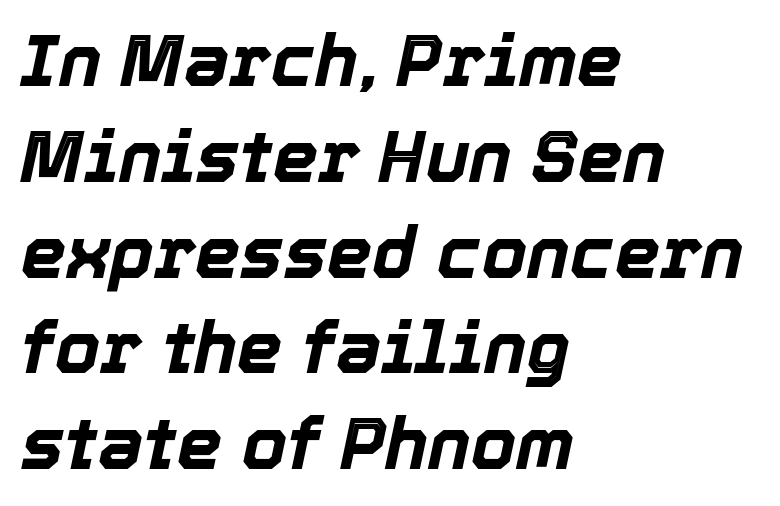
The image shows 72 px bold type, italic (leaning right); set left-aligned, normal line spacing (1.33x), normal letter spacing, not underlined; a medium x-height.
